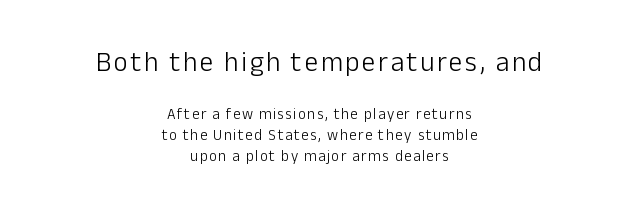
The image shows 27 px text type, upright; set centered, normal line spacing (1.41x), not underlined; the first (top) block is 1.8x larger.
